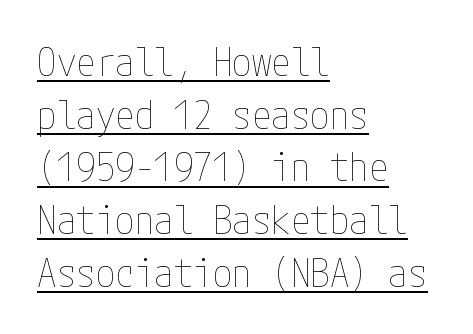
There is no visible air inserted between adjacent glyphs. Interline gaps are of average width in this sample. The strokes carry an ordinary text weight at most. Does the lettering tilt? It doesn't — this is upright. The face used here appears with an underline applied. In CSS terms this would be text-align: left.
